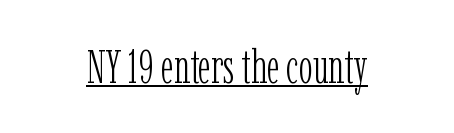
{"serif": "yes", "italic": "no", "bold": "no", "weight": "light", "width": "condensed", "stroke_contrast": "low", "x_height": "medium", "monospaced": "no", "underline": "yes", "align": "center", "letter_spacing": "normal", "letter_spacing_em": 0.0, "glyph_px": 47}
